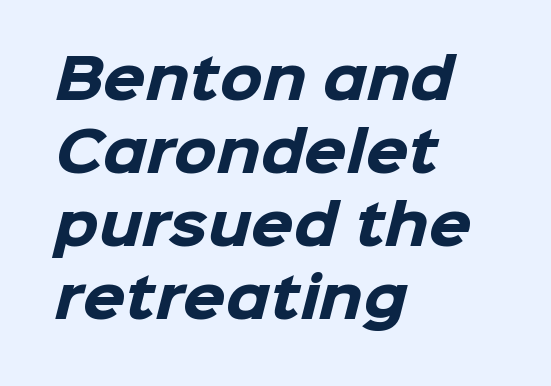
The image shows 55 px heavy sans-serif type; set left-aligned, normal line spacing (1.33x), normal letter spacing, not underlined; low stroke contrast and a medium x-height.
